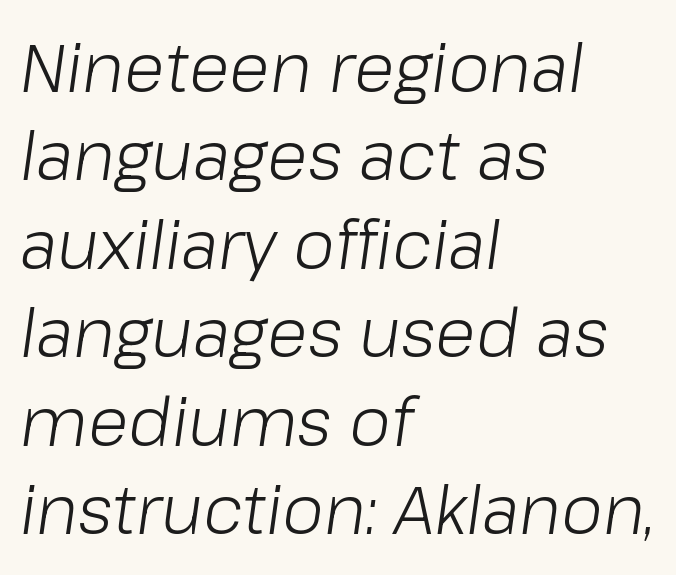
There is no visible air inserted between adjacent glyphs. Posture: slanted. The passage is arranged the way most books set body copy — flush left. Descender tails drop into unmarked territory. Proportional: the letters do not fall into vertical columns. The space between consecutive lines is moderate.
